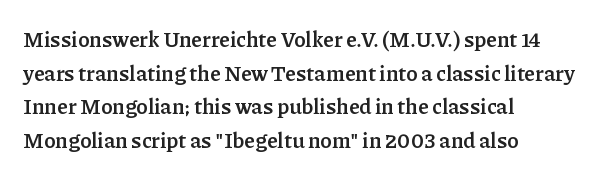
This sample uses plain, unmodified letter spacing. The lines are quadded left. If you measured baseline to baseline, you'd find a middling distance. A dark, heavy texture on the line: the type is bold. Unmarked baselines from the first word to the last.
